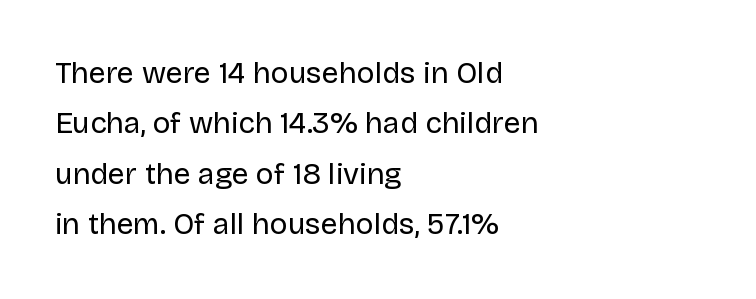
Q: Is the text bold? A: No.
Q: Is the text italic (slanted)? A: No, it is upright.
Q: Is the typeface a serif or a sans-serif typeface? A: Sans-serif.
Q: Is the text underlined? A: No.
Q: How is the paragraph aligned? A: Left-aligned.
Q: Is the spacing between letters normal or unusually wide? A: Normal.
Q: Is the spacing between lines tight, normal or loose? A: Normal.
Q: Width (condensed, normal, or wide)? A: Normal.
Q: Stroke contrast? A: Low.
Q: x-height? A: Large.
Q: Monospaced? A: No.
